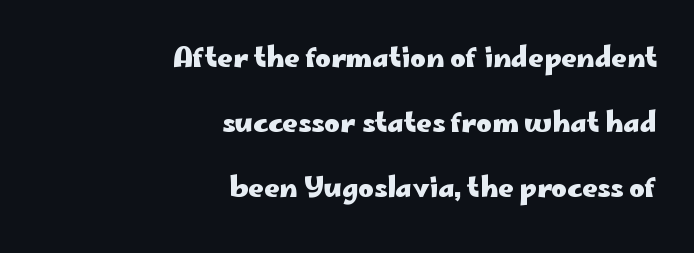
Q: Is the text bold? A: Yes.
Q: Is the text italic (slanted)? A: No, it is upright.
Q: Is the text underlined? A: No.
Q: How is the paragraph aligned? A: Right-aligned.
Q: Is the spacing between letters normal or unusually wide? A: Normal.
Q: Is the spacing between lines tight, normal or loose? A: Loose.
